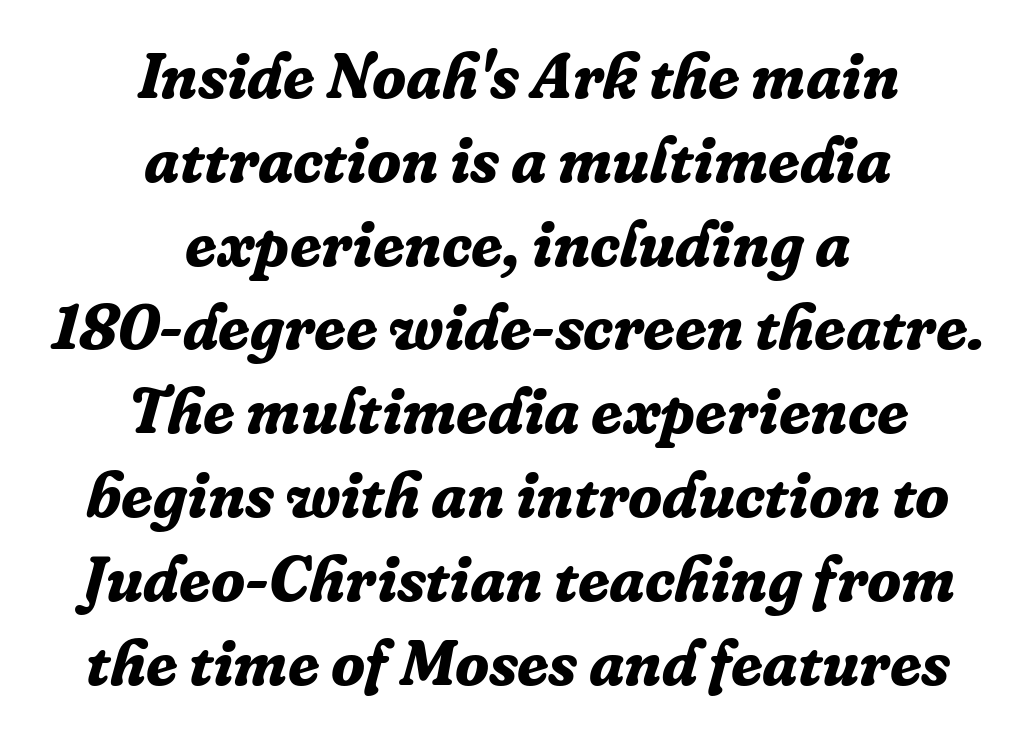
Q: Is the text bold? A: Yes.
Q: Is the text italic (slanted)? A: Yes, it leans right by about 16 degrees.
Q: Is the typeface a serif or a sans-serif typeface? A: Serif.
Q: Is the text underlined? A: No.
Q: How is the paragraph aligned? A: Centered.
Q: Is the spacing between letters normal or unusually wide? A: Normal.
Q: Is the spacing between lines tight, normal or loose? A: Normal.
Q: Width (condensed, normal, or wide)? A: Normal.
Q: Stroke contrast? A: Low.
Q: x-height? A: Medium.
Q: Monospaced? A: No.
